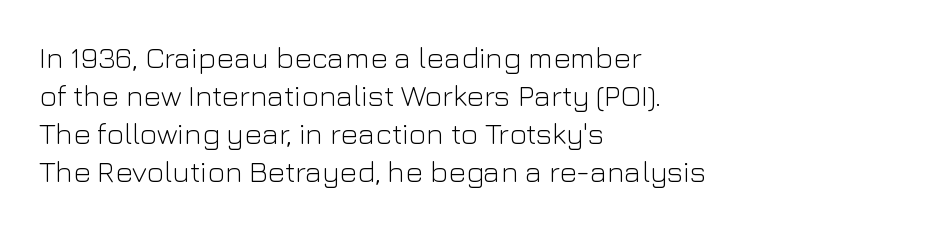
The image shows 30 px light sans-serif type, upright; set left-aligned, normal line spacing (1.27x), normal letter spacing, not underlined; low stroke contrast and a medium x-height.
